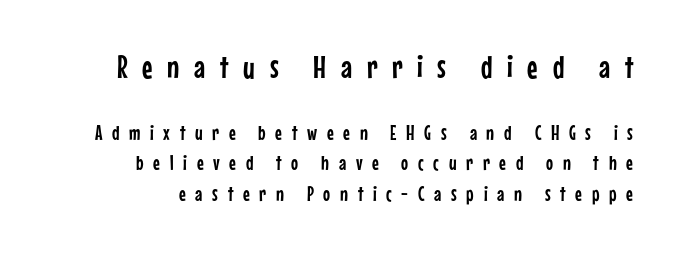
The text block is weighted toward the right margin, trailing off unevenly leftward. Posture: upright roman. If you squint, the top block still reads clearly — it's the larger of the two. Vertical spacing — default. Here the glyphs are tracked loosely, breaking word shapes into spaced letters. Underlining? Definitely not there.
